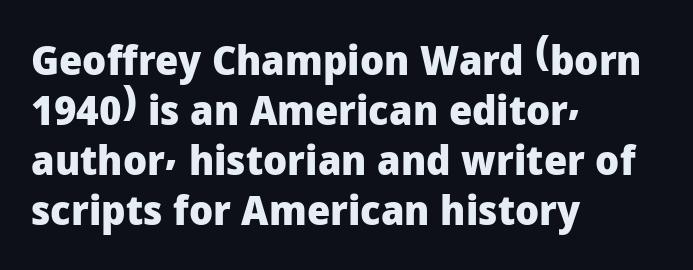
{"serif": "no", "italic": "no", "bold": "yes", "weight": "heavy", "width": "normal", "stroke_contrast": "low", "x_height": "medium", "monospaced": "no", "underline": "no", "align": "left", "line_spacing_ratio": 1.22, "letter_spacing": "normal", "letter_spacing_em": 0.0, "glyph_px": 41}
